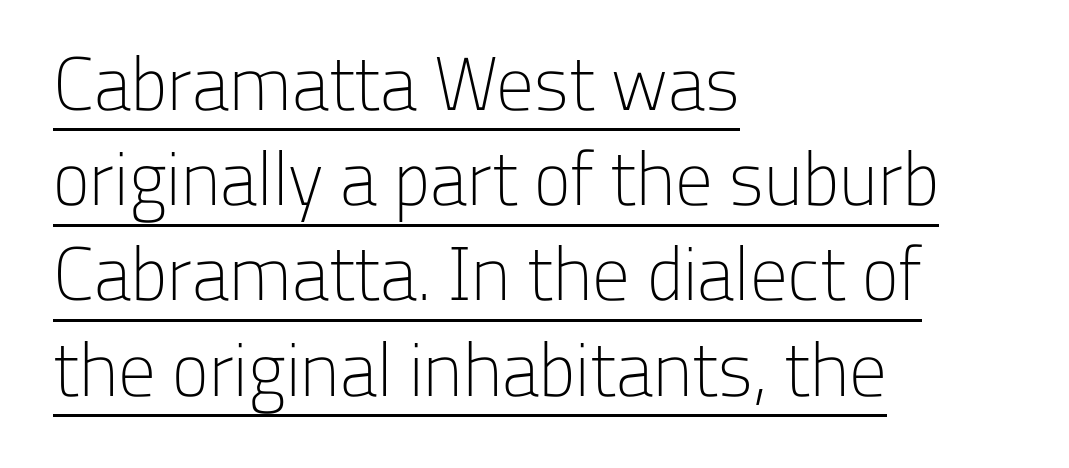
The letters advance in unequal steps, a hallmark of proportional type. A continuous stroke trails under the words, as in a hyperlink. The strokes carry an ordinary text weight at most. Letterform terminals end flat and unadorned throughout the passage. Quick note: not italic, upright.
